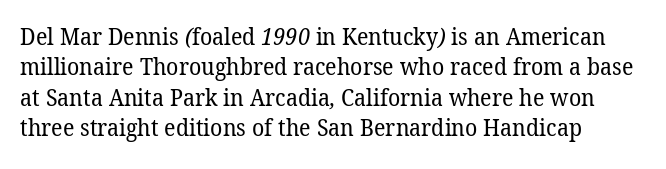
{"bold": "no", "underline": "no", "align": "left", "line_spacing": "normal", "line_spacing_ratio": 1.32, "letter_spacing": "normal", "letter_spacing_em": 0.0, "glyph_px": 23}
